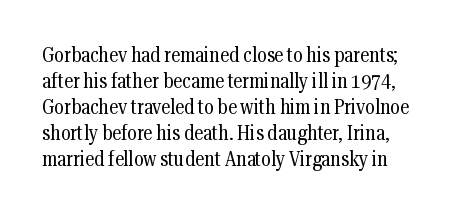
The image shows 21 px text type, upright; set line spacing 1.24x, normal letter spacing, not underlined.
